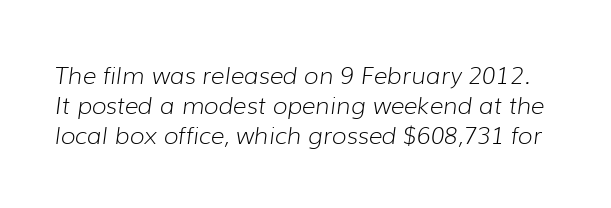
Q: Is the text bold? A: No.
Q: Is the text italic (slanted)? A: Yes, it leans right by about 7 degrees.
Q: Is the text underlined? A: No.
Q: Is the spacing between letters normal or unusually wide? A: Normal.
Q: Is the spacing between lines tight, normal or loose? A: Normal.
